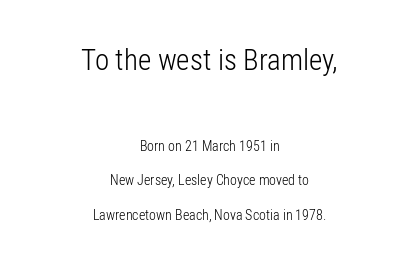
The image shows 29 px light, condensed sans-serif type, upright; set centered, loose line spacing (2.47x), normal letter spacing, not underlined; the first (top) block is 2.07x larger; low stroke contrast and a medium x-height.
